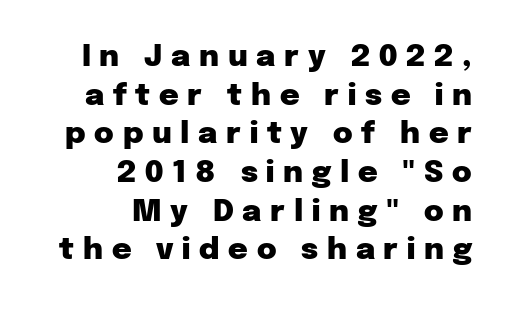
{"serif": "no", "italic": "no", "bold": "yes", "weight": "heavy", "width": "normal", "stroke_contrast": "low", "x_height": "medium", "monospaced": "no", "underline": "no", "align": "right", "line_spacing": "normal", "line_spacing_ratio": 1.29, "letter_spacing": "wide", "letter_spacing_em": 0.29, "glyph_px": 30}
